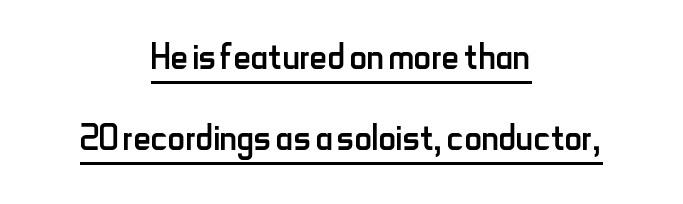
In terms of posture, this sample is upright. To sum up the face: it is a sans, with no serifs. A baseline rule has been typeset under these characters. The cut favours lightness, reaching ordinary text weight at its darkest.
